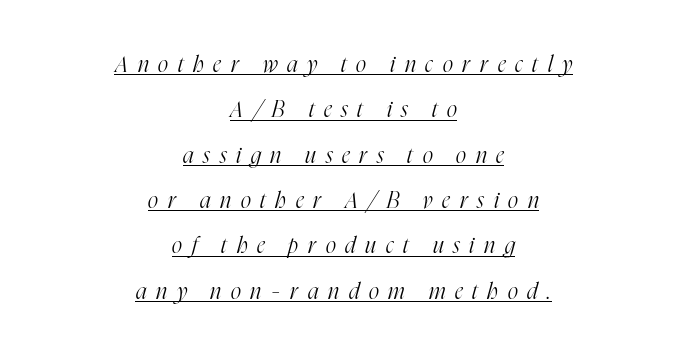
{"italic": "yes", "lean": "right", "slant_degrees": 16, "bold": "no", "underline": "yes", "align": "center", "line_spacing": "loose", "line_spacing_ratio": 2.06, "letter_spacing": "wide", "letter_spacing_em": 0.44, "glyph_px": 22}
